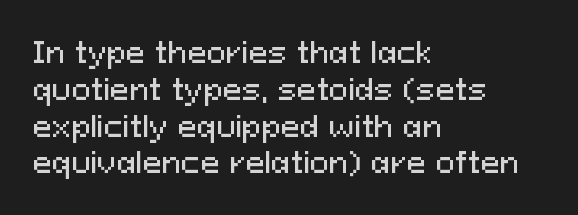
The image shows 29 px sans-serif type, upright; set left-aligned, normal line spacing (1.27x), normal letter spacing, not underlined; medium stroke contrast and a medium x-height.
